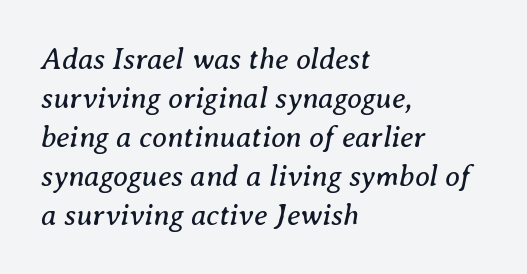
The face looks like a standard text weight, possibly lighter. In terms of letterspacing, this is plain default setting. Letterform terminals end in serifs throughout the passage. The whole block is typeset with a tilt. A typesetter would call this proportional, since set widths differ per character. The foot of each line stays bare and open.
